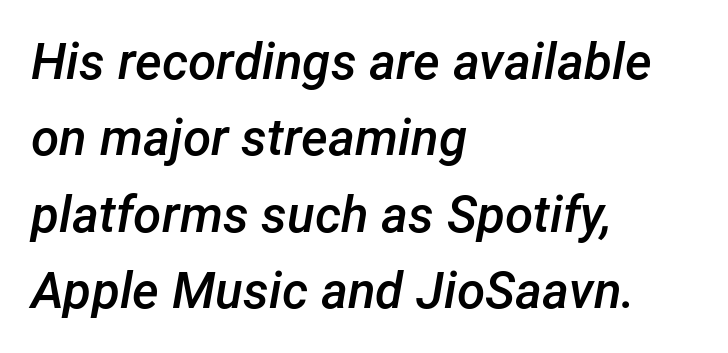
{"italic": "yes", "lean": "right", "slant_degrees": 12, "bold": "semi", "weight": "semibold", "width": "normal", "stroke_contrast": "low", "x_height": "medium", "monospaced": "no", "underline": "no", "align": "left", "line_spacing": "normal", "line_spacing_ratio": 1.5, "letter_spacing": "normal", "letter_spacing_em": 0.0, "glyph_px": 51}
